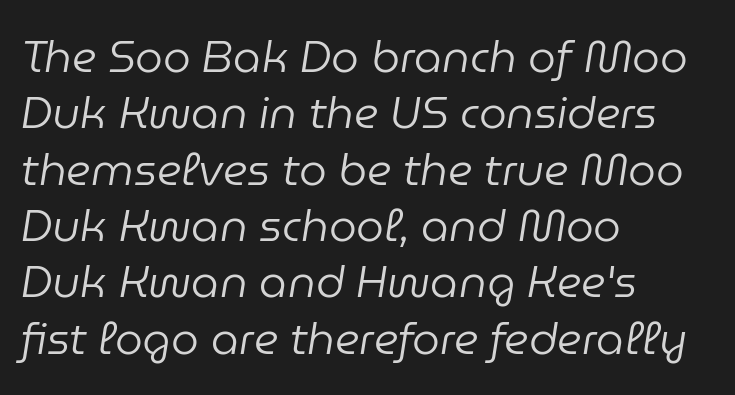
The image shows 44 px regular-weight type, italic (leaning right); set left-aligned, normal line spacing (1.28x), normal letter spacing, not underlined; low stroke contrast and a medium x-height.
